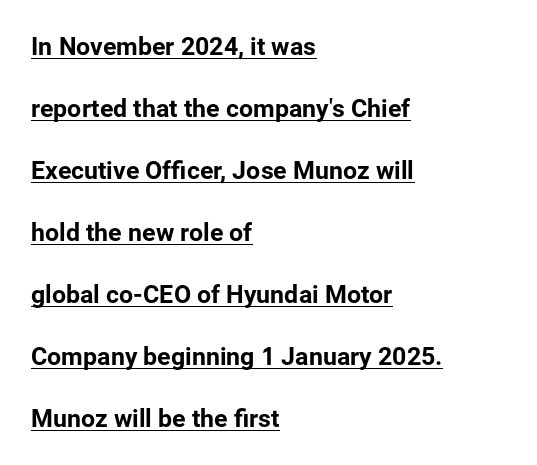
The image shows 25 px text type, upright; set left-aligned, loose line spacing (2.48x), normal letter spacing, underlined.
